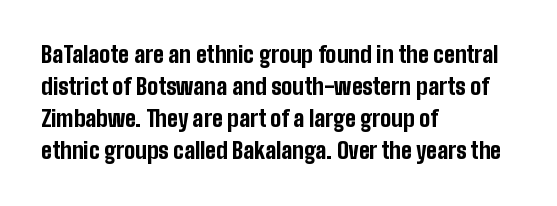
Q: Is the text bold? A: Yes.
Q: Is the text italic (slanted)? A: No, it is upright.
Q: Is the text underlined? A: No.
Q: How is the paragraph aligned? A: Left-aligned.
Q: Is the spacing between letters normal or unusually wide? A: Normal.
Q: Is the spacing between lines tight, normal or loose? A: Normal.
